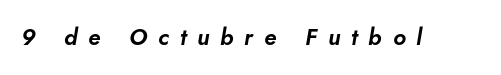
{"italic": "yes", "lean": "right", "slant_degrees": 10, "underline": "no", "letter_spacing": "wide", "letter_spacing_em": 0.47, "glyph_px": 23}
